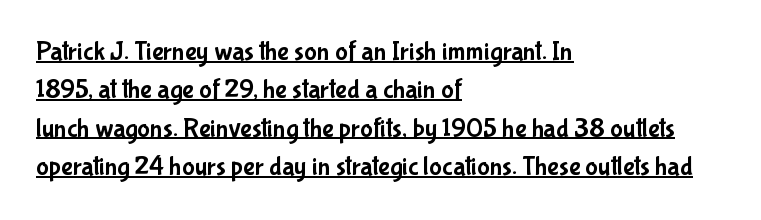
{"italic": "no", "underline": "yes", "align": "left", "line_spacing": "normal", "line_spacing_ratio": 1.42, "letter_spacing": "normal", "letter_spacing_em": 0.0, "glyph_px": 27}
